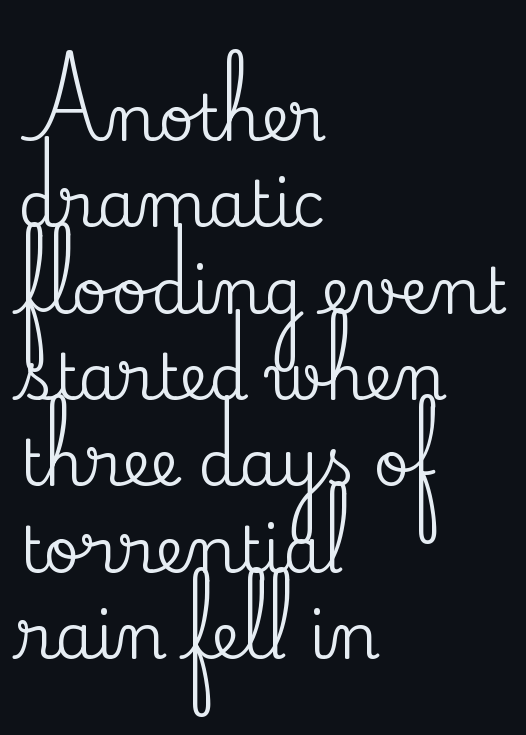
This rendering uses left alignment, leaving the right contour irregular. Words appear dense and cohesive because spacing is normal. This sample has the flowing, uneven cadence of proportional lettering. This rendering features lettering with no underline.
